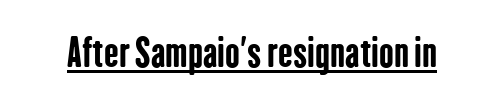
{"serif": "no", "italic": "no", "bold": "yes", "weight": "bold", "width": "condensed", "stroke_contrast": "low", "x_height": "medium", "monospaced": "no", "underline": "yes", "letter_spacing": "normal", "letter_spacing_em": 0.0, "glyph_px": 39}
